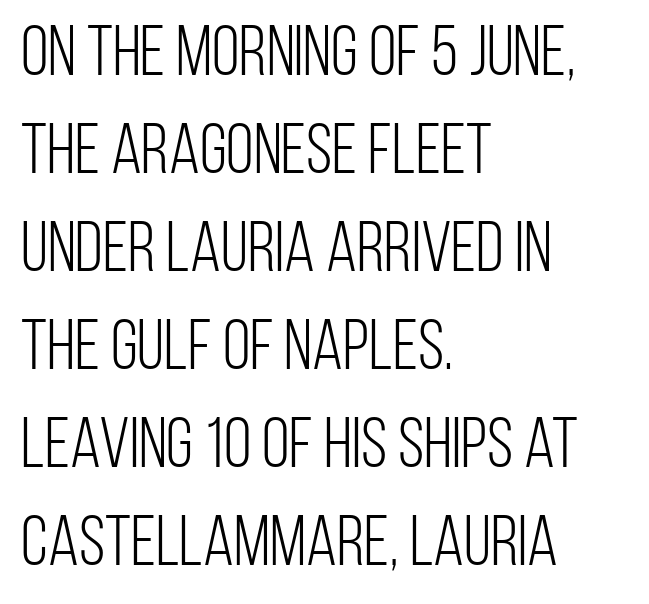
The image shows 71 px light, condensed sans-serif type, upright; set left-aligned, normal line spacing (1.38x), normal letter spacing, not underlined; low stroke contrast and a large x-height.
